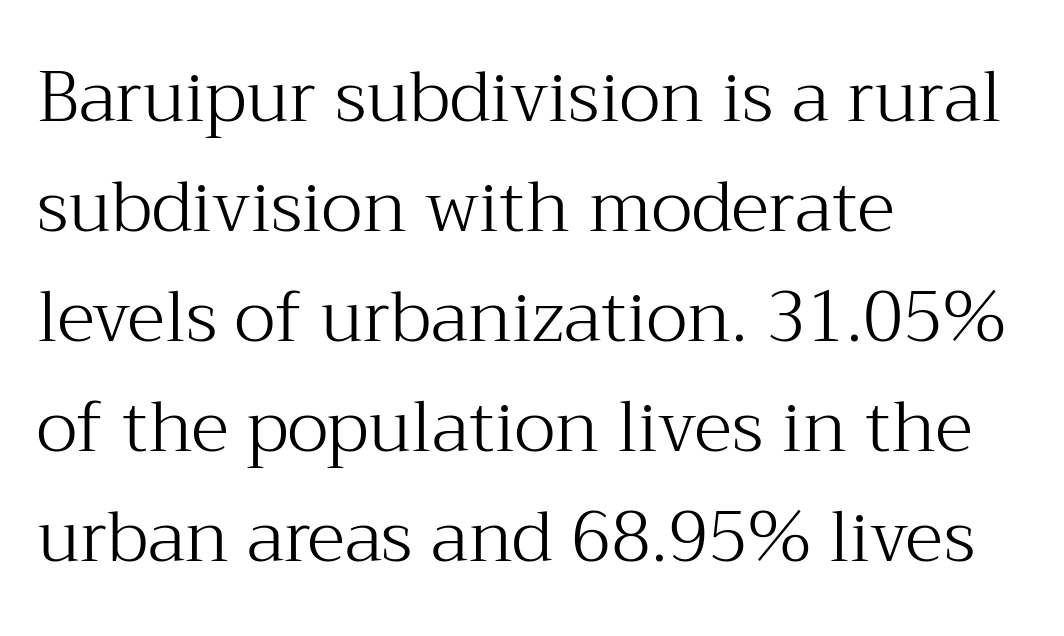
Q: Is the text bold? A: No.
Q: Is the text italic (slanted)? A: No, it is upright.
Q: Is the typeface a serif or a sans-serif typeface? A: Serif.
Q: Is the text underlined? A: No.
Q: How is the paragraph aligned? A: Left-aligned.
Q: Is the spacing between letters normal or unusually wide? A: Normal.
Q: Is the spacing between lines tight, normal or loose? A: Normal.
Q: Width (condensed, normal, or wide)? A: Normal.
Q: Stroke contrast? A: Medium.
Q: x-height? A: Medium.
Q: Monospaced? A: No.
